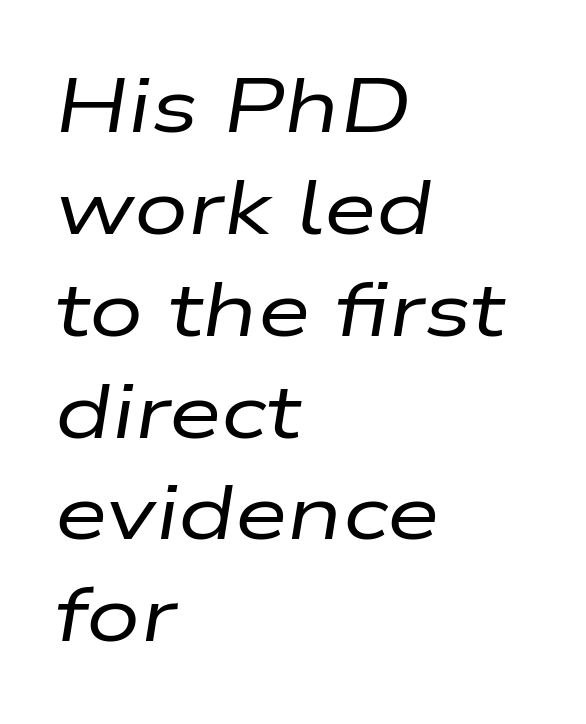
The image shows 76 px regular-weight, wide type, italic (leaning right); set left-aligned, normal line spacing (1.34x), normal letter spacing, not underlined; low stroke contrast and a medium x-height.
